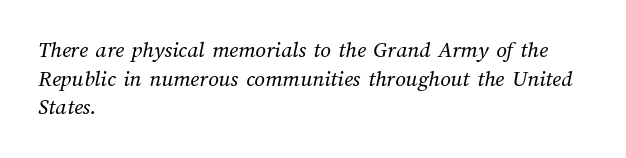
Q: Is the text bold? A: No.
Q: Is the text underlined? A: No.
Q: How is the paragraph aligned? A: Left-aligned.
Q: Is the spacing between letters normal or unusually wide? A: Normal.
